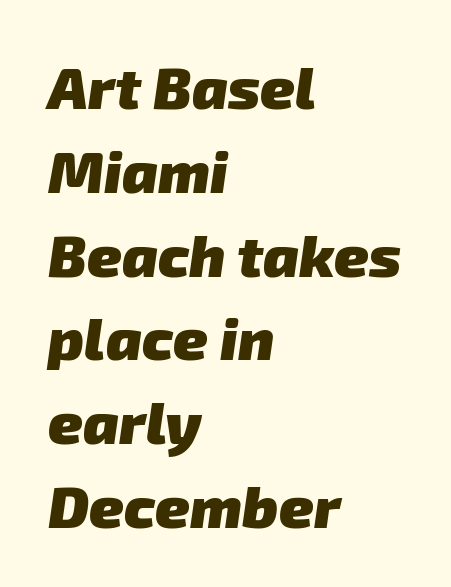
Q: Is the text bold? A: Yes.
Q: Is the typeface a serif or a sans-serif typeface? A: Sans-serif.
Q: Is the text underlined? A: No.
Q: How is the paragraph aligned? A: Left-aligned.
Q: Is the spacing between letters normal or unusually wide? A: Normal.
Q: Is the spacing between lines tight, normal or loose? A: Normal.
Q: Width (condensed, normal, or wide)? A: Normal.
Q: Stroke contrast? A: Low.
Q: x-height? A: Medium.
Q: Monospaced? A: No.
